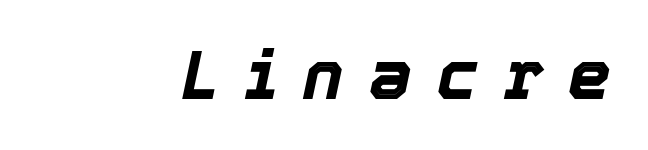
The image shows 68 px bold type, italic (leaning right); set right-aligned, unusually wide letter spacing (+0.37 em), not underlined; a medium x-height.
